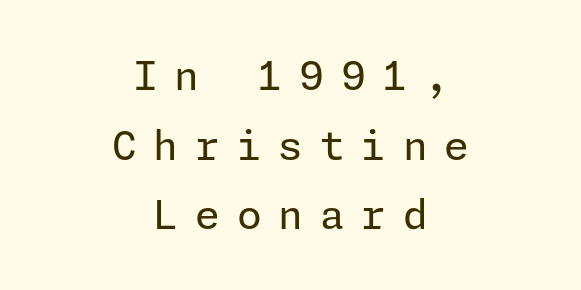
The image shows 40 px regular-weight sans-serif type, upright; set centered, line spacing 1.74x, unusually wide letter spacing (+0.42 em), not underlined; low stroke contrast and a medium x-height.
